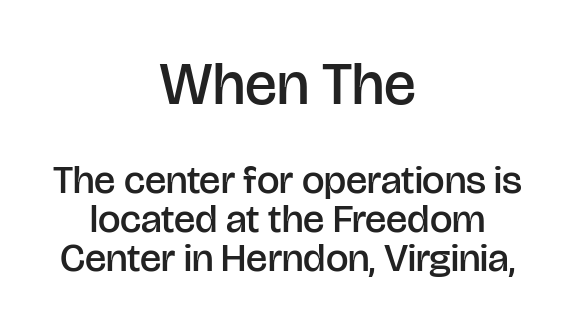
Is this a fixed-width face? No — the glyphs have proportional, varying widths. The type is set solid horizontally, with unmodified tracking. Each new line begins almost immediately beneath the previous one. The text block is weighted toward neither margin, spreading evenly from the middle.
